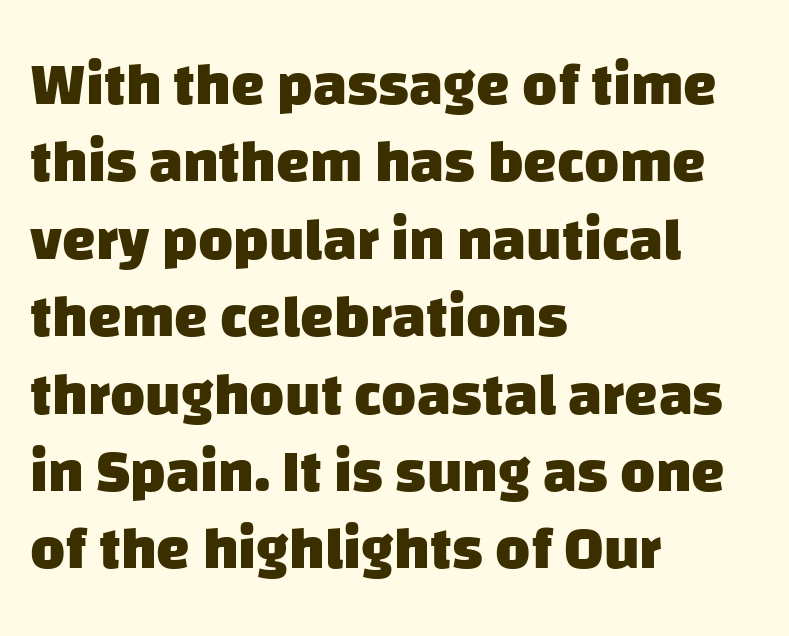
Q: Is the text bold? A: Yes.
Q: Is the typeface a serif or a sans-serif typeface? A: Sans-serif.
Q: Is the text underlined? A: No.
Q: How is the paragraph aligned? A: Left-aligned.
Q: Is the spacing between letters normal or unusually wide? A: Normal.
Q: Is the spacing between lines tight, normal or loose? A: Normal.
Q: Width (condensed, normal, or wide)? A: Normal.
Q: Stroke contrast? A: Low.
Q: x-height? A: Large.
Q: Monospaced? A: No.
